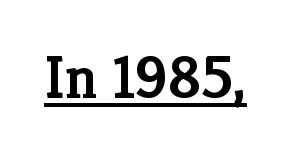
Q: Is the text bold? A: Semi-bold.
Q: Is the text italic (slanted)? A: No, it is upright.
Q: Is the typeface a serif or a sans-serif typeface? A: Serif.
Q: Is the text underlined? A: Yes.
Q: Is the spacing between letters normal or unusually wide? A: Normal.
Q: Width (condensed, normal, or wide)? A: Normal.
Q: Stroke contrast? A: Low.
Q: x-height? A: Medium.
Q: Monospaced? A: No.
